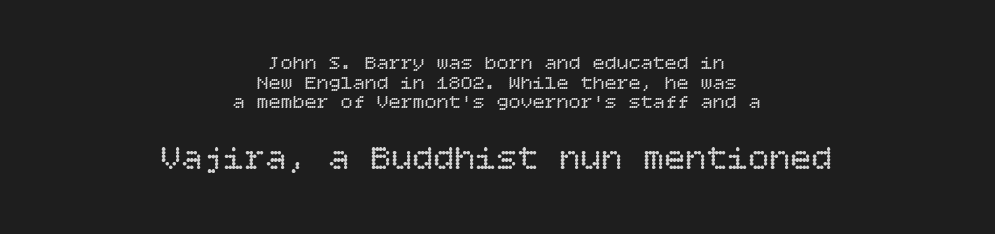
Q: Is the text bold? A: No.
Q: Is the text italic (slanted)? A: No, it is upright.
Q: Is the text underlined? A: No.
Q: How is the paragraph aligned? A: Centered.
Q: Is the spacing between letters normal or unusually wide? A: Normal.
Q: Is the spacing between lines tight, normal or loose? A: Tight.
Q: Which block of text is set in a larger size, the first (top) or the second (bottom)? A: The second (bottom) one.
Q: Width (condensed, normal, or wide)? A: Normal.
Q: Stroke contrast? A: Low.
Q: x-height? A: Large.
